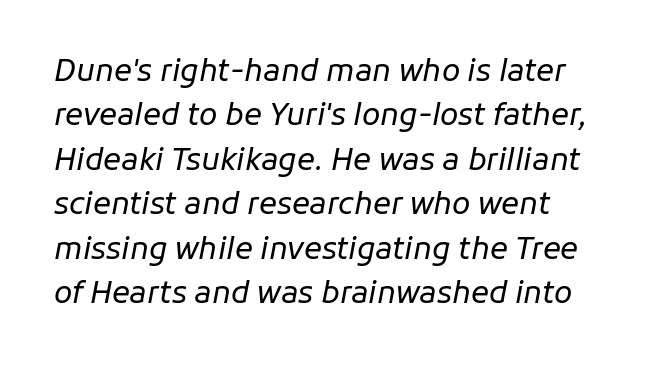
{"italic": "yes", "lean": "right", "slant_degrees": 11, "bold": "no", "weight": "regular", "width": "normal", "stroke_contrast": "low", "x_height": "medium", "monospaced": "no", "underline": "no", "line_spacing": "normal", "line_spacing_ratio": 1.48, "letter_spacing": "normal", "letter_spacing_em": 0.0, "glyph_px": 30}
